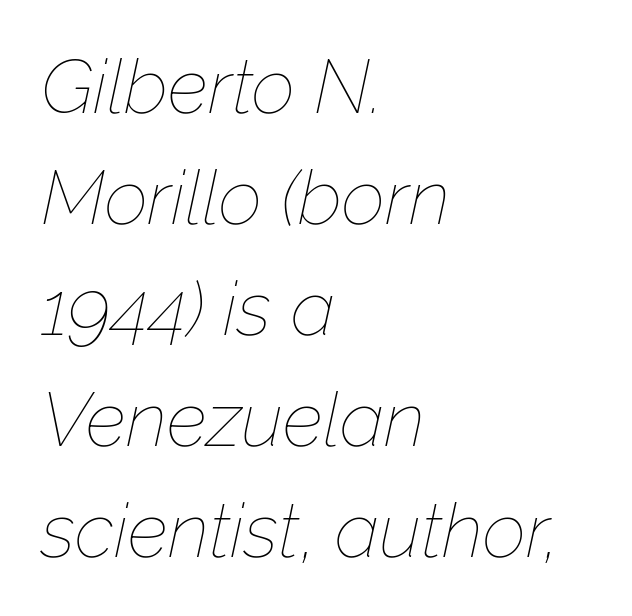
Q: Is the text bold? A: No.
Q: Is the text italic (slanted)? A: Yes, it leans right by about 12 degrees.
Q: Is the text underlined? A: No.
Q: How is the paragraph aligned? A: Left-aligned.
Q: Is the spacing between letters normal or unusually wide? A: Normal.
Q: Is the spacing between lines tight, normal or loose? A: Normal.
Q: Width (condensed, normal, or wide)? A: Normal.
Q: Stroke contrast? A: Low.
Q: x-height? A: Medium.
Q: Monospaced? A: No.
